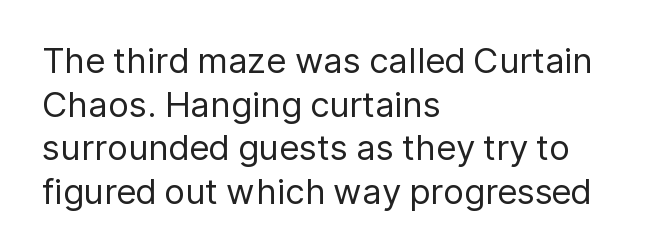
The image shows 35 px regular-weight sans-serif type, upright; set left-aligned, normal line spacing (1.25x), normal letter spacing, not underlined; low stroke contrast and a medium x-height.
